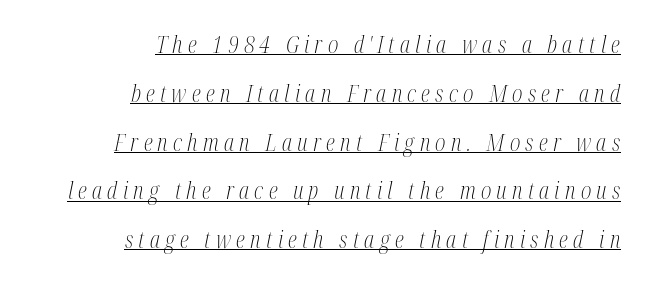
Q: Is the text bold? A: No.
Q: Is the text italic (slanted)? A: Yes, it leans right by about 12 degrees.
Q: Is the text underlined? A: Yes.
Q: How is the paragraph aligned? A: Right-aligned.
Q: Is the spacing between letters normal or unusually wide? A: Unusually wide.
Q: Is the spacing between lines tight, normal or loose? A: Loose.
